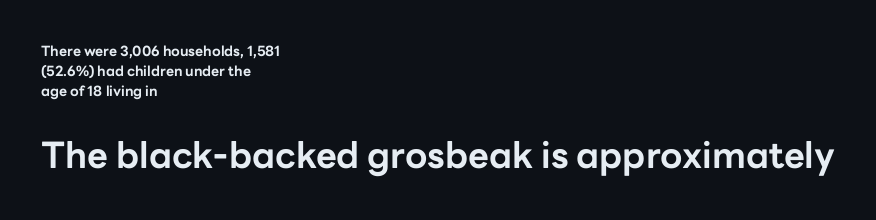
{"serif": "no", "italic": "no", "bold": "yes", "weight": "bold", "width": "normal", "stroke_contrast": "low", "x_height": "medium", "monospaced": "no", "underline": "no", "align": "left", "line_spacing": "normal", "line_spacing_ratio": 1.44, "letter_spacing": "normal", "letter_spacing_em": 0.0, "larger_block": "second", "size_ratio": 2.57, "glyph_px": 36}
